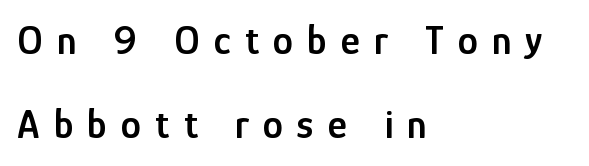
Do the characters align in a grid? No, the font is proportional. The passage shown is semibold, sitting just below true bold. Ascenders rise straight up at ninety degrees. The designer went with a sans here, leaving each stem footless. There is plenty of visible air inserted between adjacent glyphs. Honestly, the rows look like they've been pulled way apart.
